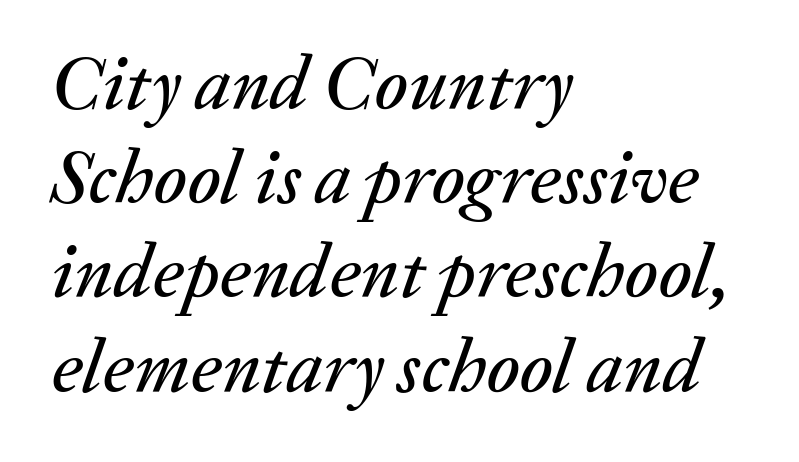
Here the designer chose a conventional face with non-uniform glyph widths. Inter-character spacing is left at the font's built-in metrics. Nobody drew a line under any word here. Caption: multi-line text, flush left, ragged right. Every character sits at an angle, as italics do.
